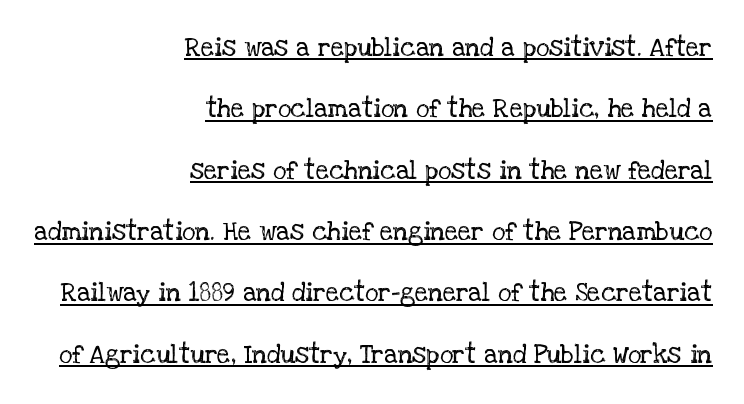
Q: Is the text bold? A: No.
Q: Is the text italic (slanted)? A: No, it is upright.
Q: Is the text underlined? A: Yes.
Q: How is the paragraph aligned? A: Right-aligned.
Q: Is the spacing between letters normal or unusually wide? A: Normal.
Q: Is the spacing between lines tight, normal or loose? A: Loose.
